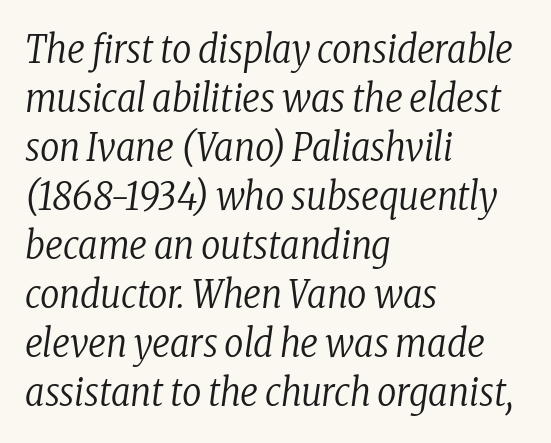
The image shows 38 px regular-weight, condensed serif type, italic (leaning right); set left-aligned, normal line spacing (1.29x), normal letter spacing, not underlined; low stroke contrast and a medium x-height.
